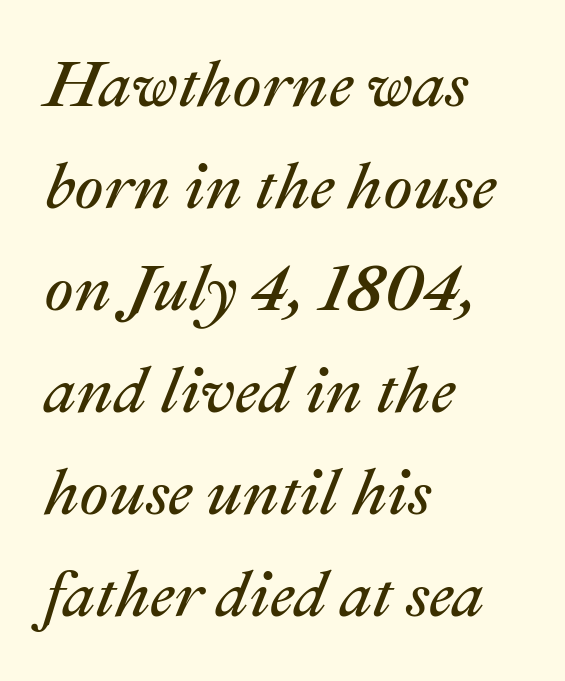
{"italic": "yes", "lean": "right", "slant_degrees": 22, "bold": "no", "weight": "regular", "width": "normal", "stroke_contrast": "medium", "x_height": "medium", "monospaced": "no", "underline": "no", "align": "left", "line_spacing": "normal", "line_spacing_ratio": 1.57, "letter_spacing": "normal", "letter_spacing_em": 0.0, "glyph_px": 65}
